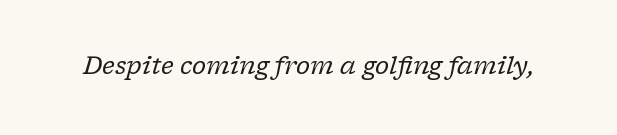
The foot of each line stays bare and open. Designer's note — italics engaged. Standard letterfit; no display-style spreading of the glyphs. The letterforms sit at book weight or below.
